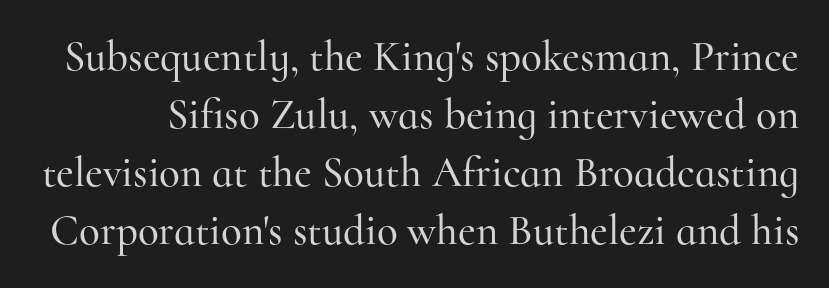
The image shows 43 px serif type, upright; set normal line spacing (1.35x), normal letter spacing, not underlined; high stroke contrast and a small x-height.
